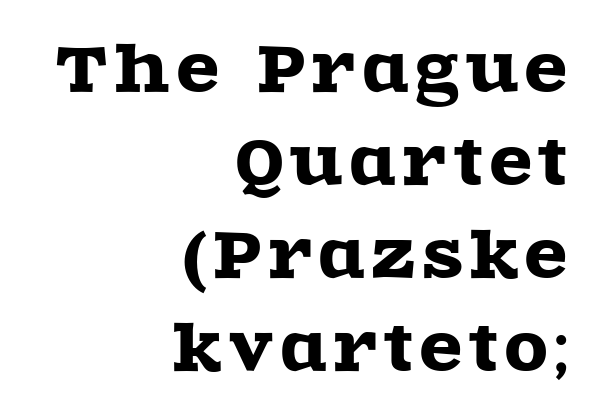
Lines of text with bare space underneath. Type style note: has serifs. If you drew a line through each stem, it would be perfectly vertical. Normally led — the rows are evenly, conventionally spaced.
